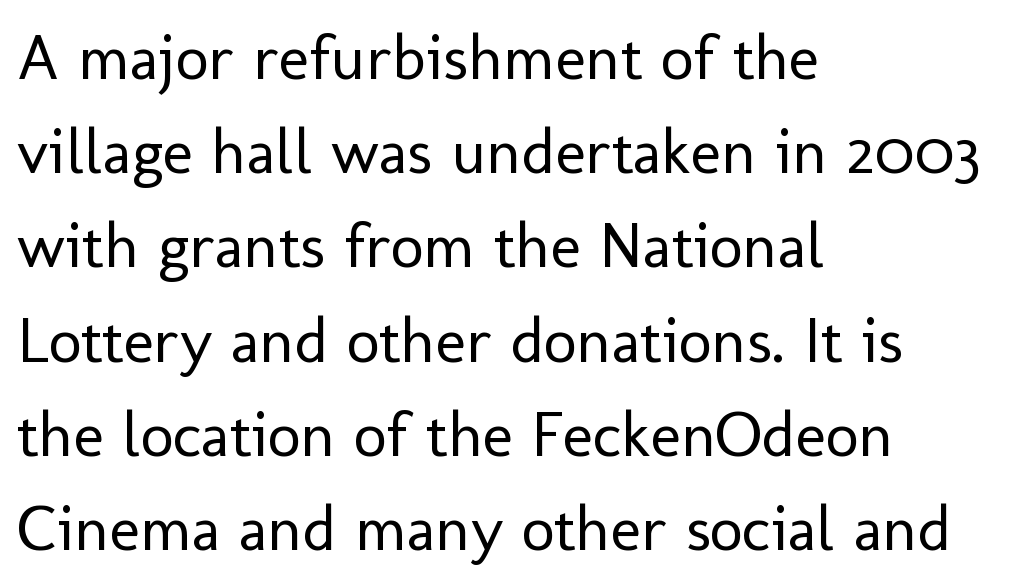
Type without underlining. Layout note: lines flush left. Notice how descenders clear the ascenders below comfortably — that's standard leading. These glyphs show unthickened strokes, regular width or finer.
